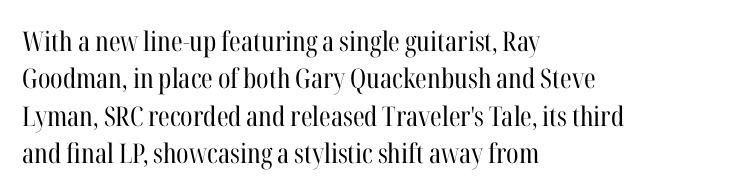
Interline gaps are of average width in this sample. Inter-character spacing is left at the font's built-in metrics. If you drew a line through each stem, it would be perfectly vertical. Words float on clear page, feet unadorned. Each line starts at the same left margin while the right side varies.
